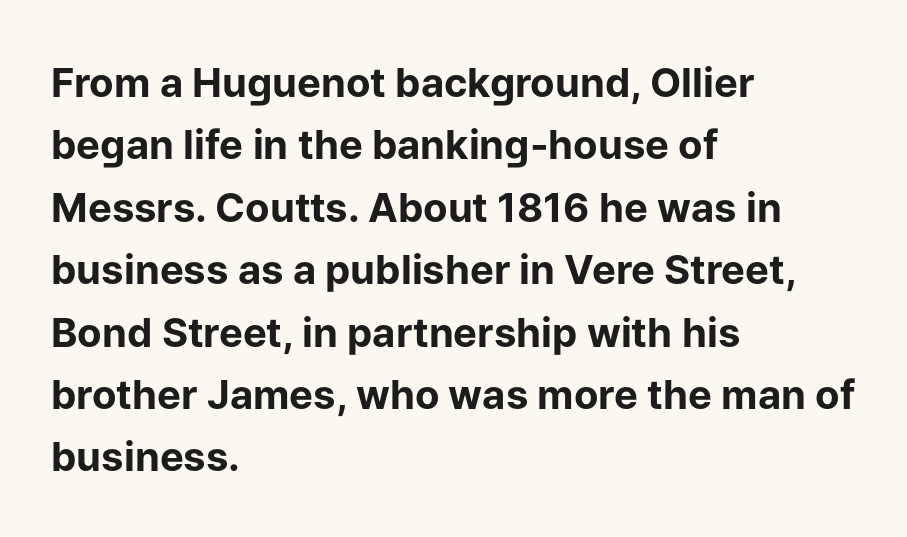
The image shows 40 px bold sans-serif type, upright; set left-aligned, normal line spacing (1.56x), normal letter spacing, not underlined; low stroke contrast and a medium x-height.
